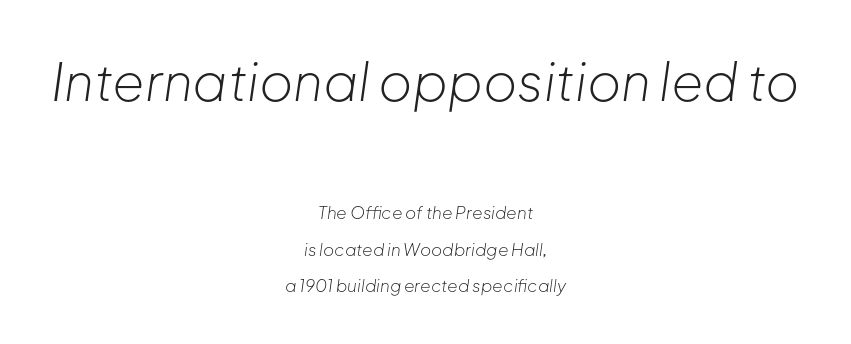
The image shows 52 px light type, italic (leaning right); set centered, loose line spacing (2.16x), normal letter spacing, not underlined; the first (top) block is 3.06x larger; low stroke contrast and a medium x-height.
